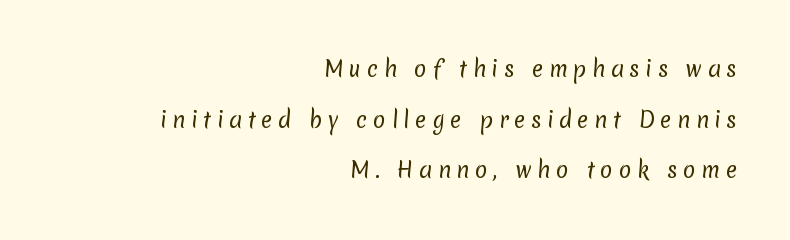
Between one letter and the next there's a generous, obvious gap. Words float on clear page, feet unadorned. Weight: in the light-to-regular range. This sample trades compactness for vertical openness between lines.
